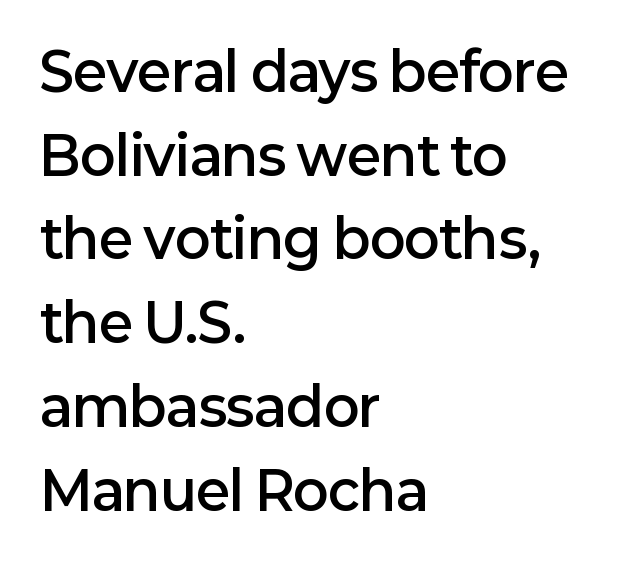
Q: Is the text bold? A: Semi-bold.
Q: Is the text italic (slanted)? A: No, it is upright.
Q: Is the typeface a serif or a sans-serif typeface? A: Sans-serif.
Q: Is the text underlined? A: No.
Q: How is the paragraph aligned? A: Left-aligned.
Q: Is the spacing between letters normal or unusually wide? A: Normal.
Q: Is the spacing between lines tight, normal or loose? A: Normal.
Q: Width (condensed, normal, or wide)? A: Normal.
Q: Stroke contrast? A: Low.
Q: x-height? A: Medium.
Q: Monospaced? A: No.
